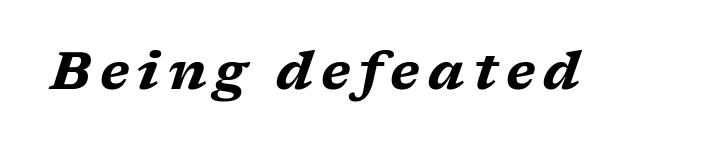
The image shows 53 px bold, wide type, italic (leaning right); set not underlined; medium stroke contrast and a medium x-height.
